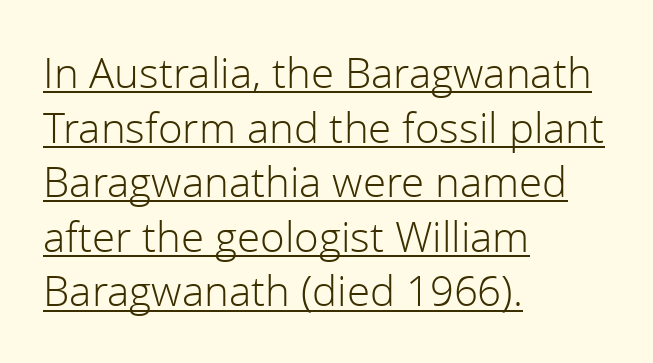
Q: Is the text bold? A: No.
Q: Is the text italic (slanted)? A: No, it is upright.
Q: Is the typeface a serif or a sans-serif typeface? A: Sans-serif.
Q: Is the text underlined? A: Yes.
Q: How is the paragraph aligned? A: Left-aligned.
Q: Is the spacing between letters normal or unusually wide? A: Normal.
Q: Is the spacing between lines tight, normal or loose? A: Normal.
Q: Width (condensed, normal, or wide)? A: Normal.
Q: x-height? A: Medium.
Q: Monospaced? A: No.
